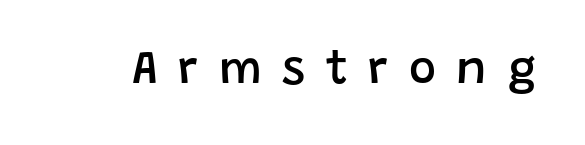
Q: Is the text bold? A: Semi-bold.
Q: Is the text italic (slanted)? A: No, it is upright.
Q: Is the typeface a serif or a sans-serif typeface? A: Sans-serif.
Q: Is the text underlined? A: No.
Q: Is the spacing between letters normal or unusually wide? A: Unusually wide.
Q: Width (condensed, normal, or wide)? A: Normal.
Q: Stroke contrast? A: Low.
Q: x-height? A: Large.
Q: Monospaced? A: No.
